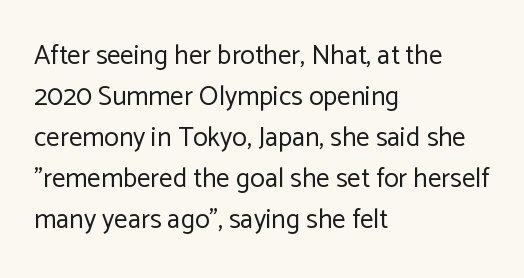
The image shows 27 px text type, upright; set left-aligned, normal line spacing (1.52x), normal letter spacing, not underlined.
